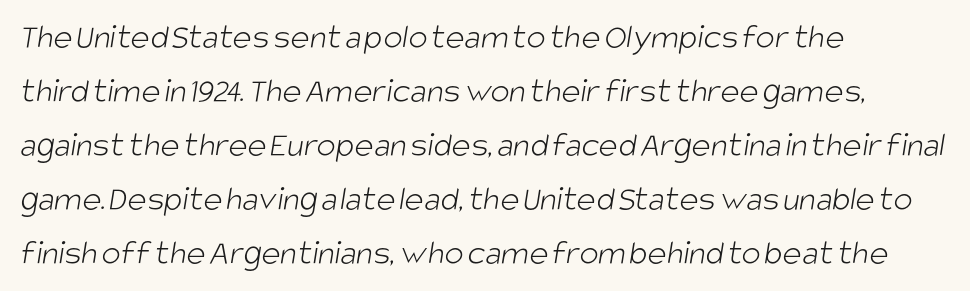
Q: Is the text bold? A: No.
Q: Is the typeface a serif or a sans-serif typeface? A: Sans-serif.
Q: Is the text underlined? A: No.
Q: How is the paragraph aligned? A: Left-aligned.
Q: Is the spacing between letters normal or unusually wide? A: Normal.
Q: Is the spacing between lines tight, normal or loose? A: Normal.
Q: Width (condensed, normal, or wide)? A: Condensed.
Q: Stroke contrast? A: Low.
Q: x-height? A: Large.
Q: Monospaced? A: No.
